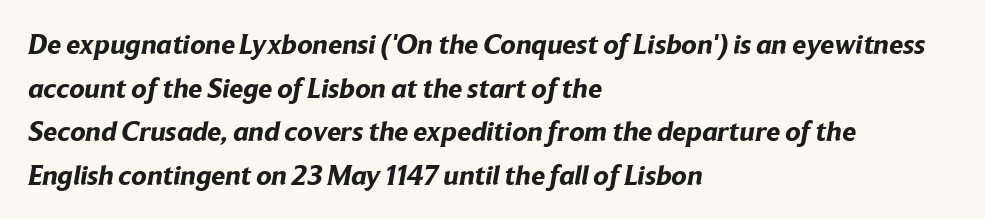
Q: Is the text bold? A: Yes.
Q: Is the typeface a serif or a sans-serif typeface? A: Sans-serif.
Q: Is the text underlined? A: No.
Q: How is the paragraph aligned? A: Left-aligned.
Q: Is the spacing between letters normal or unusually wide? A: Normal.
Q: Is the spacing between lines tight, normal or loose? A: Normal.
Q: Width (condensed, normal, or wide)? A: Normal.
Q: Stroke contrast? A: Low.
Q: x-height? A: Medium.
Q: Monospaced? A: No.
